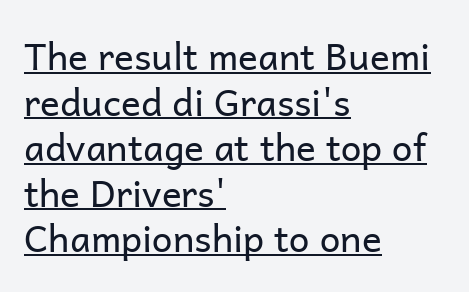
{"serif": "no", "italic": "no", "bold": "no", "weight": "regular", "width": "normal", "stroke_contrast": "low", "x_height": "medium", "monospaced": "no", "underline": "yes", "align": "left", "line_spacing_ratio": 1.23, "letter_spacing": "normal", "letter_spacing_em": 0.0, "glyph_px": 37}
